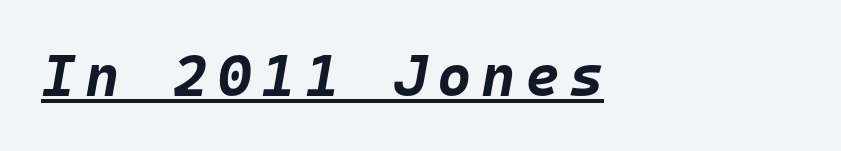
The rag falls on the right side of this text block. Every letter is thick-stroked: bold, no question. Fixed-width glyphs throughout — classic coding-font behaviour. Emphasis-style slanted type is in use. The glyphs are accompanied by a horizontal stroke just below them.
